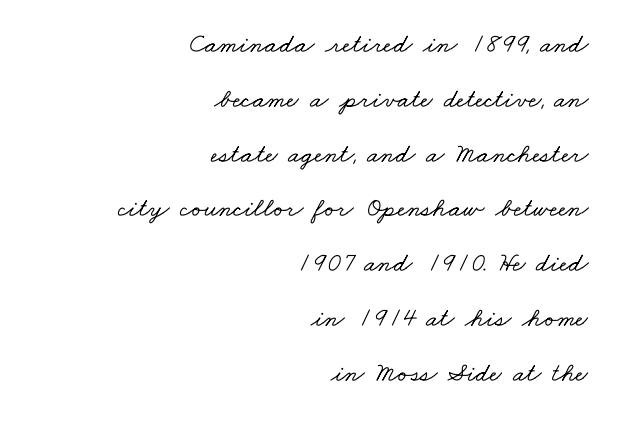
Q: Is the text underlined? A: No.
Q: How is the paragraph aligned? A: Right-aligned.
Q: Is the spacing between letters normal or unusually wide? A: Normal.
Q: Is the spacing between lines tight, normal or loose? A: Loose.
